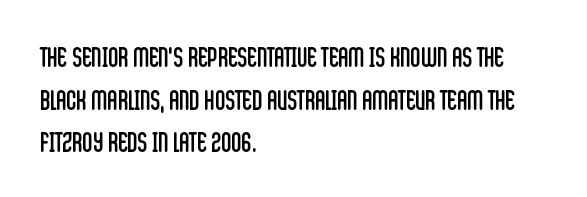
The image shows 28 px regular-weight, condensed sans-serif type, upright; set left-aligned, normal line spacing (1.52x), normal letter spacing, not underlined; low stroke contrast and a large x-height.
